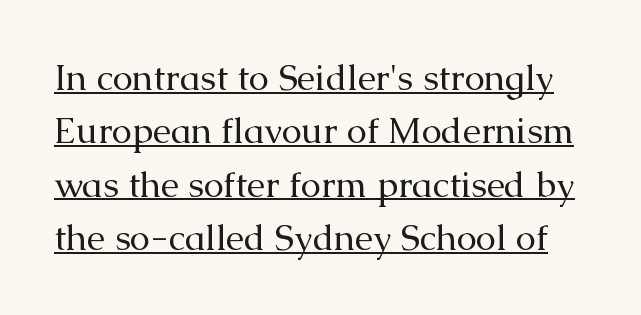
{"serif": "yes", "italic": "no", "bold": "no", "weight": "regular", "width": "normal", "stroke_contrast": "medium", "x_height": "medium", "monospaced": "no", "underline": "yes", "line_spacing": "normal", "line_spacing_ratio": 1.48, "letter_spacing": "normal", "letter_spacing_em": 0.0, "glyph_px": 36}
